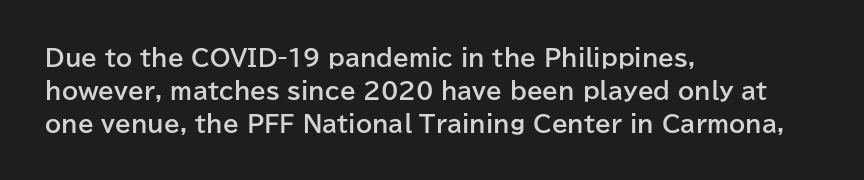
Q: Is the text bold? A: Yes.
Q: Is the text italic (slanted)? A: No, it is upright.
Q: Is the text underlined? A: No.
Q: How is the paragraph aligned? A: Left-aligned.
Q: Is the spacing between letters normal or unusually wide? A: Normal.
Q: Is the spacing between lines tight, normal or loose? A: Normal.
